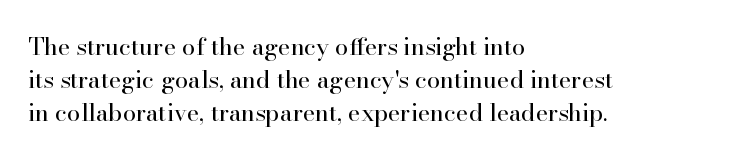
These lines stack with their left ends in a neat column. Letters rest on an invisible, unmarked baseline. The lines sit at an ordinary, default distance from one another. The type sits square on the baseline with zero lean. No letter is thick-stroked: the sample isn't bold. Default kerning and tracking; the words read as compact shapes.
